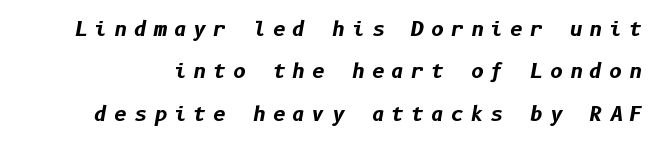
{"italic": "yes", "lean": "right", "slant_degrees": 10, "bold": "yes", "underline": "no", "line_spacing": "loose", "line_spacing_ratio": 2.12, "letter_spacing": "wide", "letter_spacing_em": 0.34, "glyph_px": 20}
